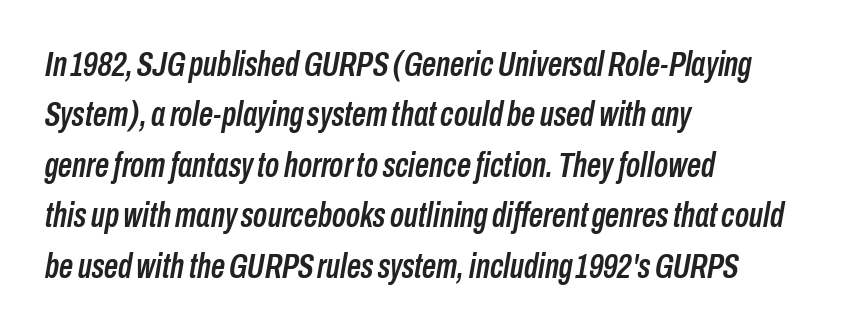
{"italic": "yes", "lean": "right", "slant_degrees": 10, "width": "condensed", "stroke_contrast": "low", "x_height": "medium", "monospaced": "no", "underline": "no", "align": "left", "line_spacing": "normal", "line_spacing_ratio": 1.44, "letter_spacing": "normal", "letter_spacing_em": 0.0, "glyph_px": 35}
